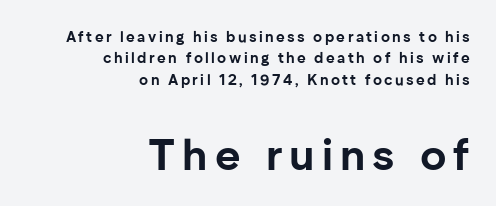
{"serif": "no", "italic": "no", "bold": "yes", "weight": "bold", "width": "normal", "stroke_contrast": "low", "x_height": "medium", "monospaced": "no", "underline": "no", "align": "right", "line_spacing": "normal", "line_spacing_ratio": 1.42, "larger_block": "second", "size_ratio": 2.93, "glyph_px": 44}
